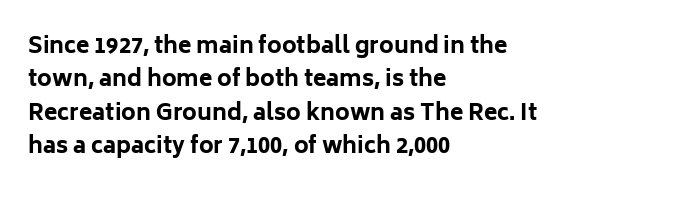
The strip under each line holds only bare page. Between one letter and the next there's only the usual sliver of space. Is there any slant? The stems are plumb. Plenty of ink on the page — the face is bold. Leading matches the norm, producing a regular column.
